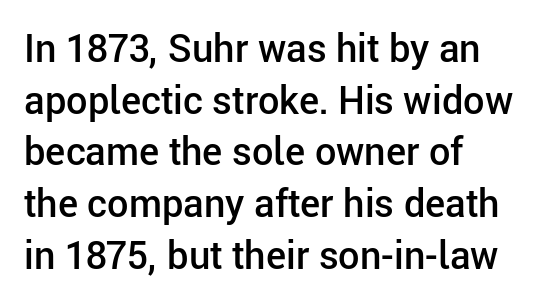
{"serif": "no", "italic": "no", "bold": "semi", "weight": "semibold", "width": "normal", "stroke_contrast": "low", "x_height": "medium", "monospaced": "no", "underline": "no", "align": "left", "line_spacing": "normal", "line_spacing_ratio": 1.36, "letter_spacing": "normal", "letter_spacing_em": 0.0, "glyph_px": 38}
